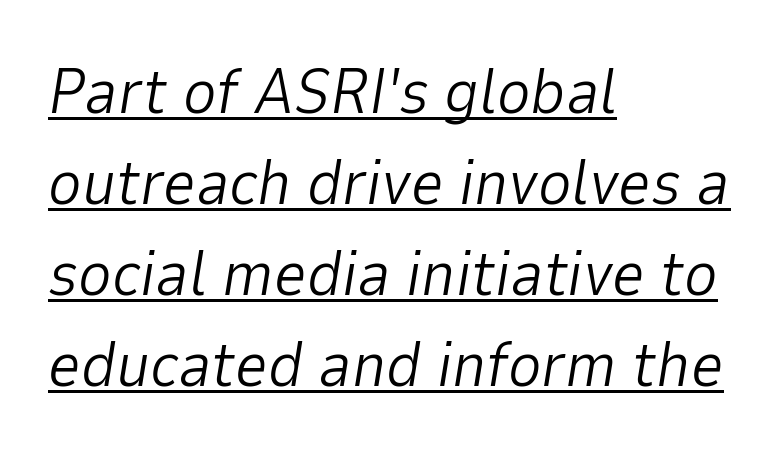
{"italic": "yes", "lean": "right", "slant_degrees": 9, "bold": "no", "weight": "light", "width": "normal", "stroke_contrast": "low", "x_height": "medium", "monospaced": "no", "underline": "yes", "align": "left", "line_spacing": "normal", "line_spacing_ratio": 1.42, "letter_spacing": "normal", "letter_spacing_em": 0.0, "glyph_px": 64}
